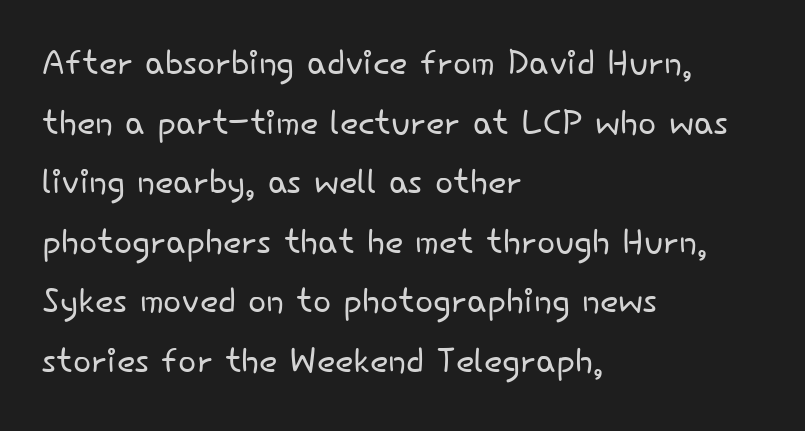
The image shows 48 px light sans-serif type, upright; set left-aligned, line spacing 1.24x, normal letter spacing, not underlined; low stroke contrast and a small x-height.
